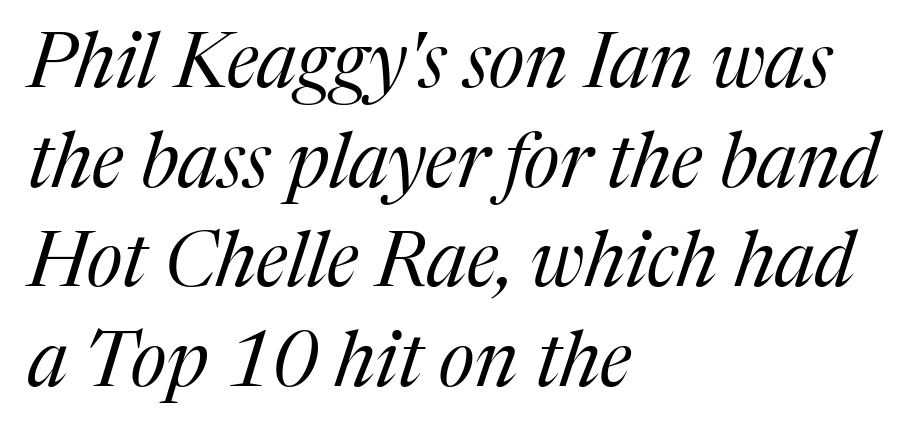
{"serif": "yes", "italic": "yes", "lean": "right", "slant_degrees": 17, "bold": "no", "weight": "regular", "width": "normal", "stroke_contrast": "medium", "x_height": "medium", "monospaced": "no", "underline": "no", "align": "left", "line_spacing": "normal", "line_spacing_ratio": 1.31, "letter_spacing": "normal", "letter_spacing_em": 0.0, "glyph_px": 76}
